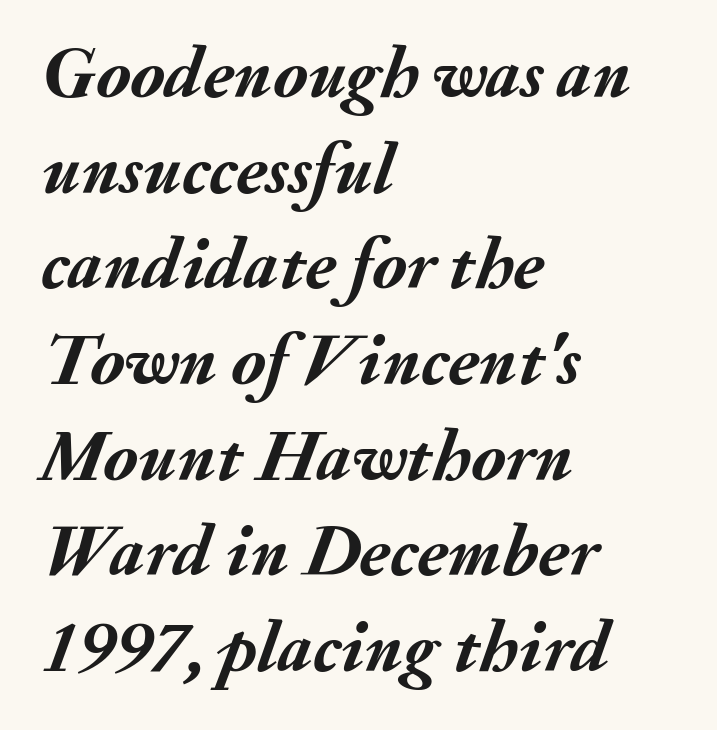
A typesetter would call this proportional, since set widths differ per character. Does the leading feel generous? No, just average. These words are printed bold, with thick strokes throughout. The gaps between neighbouring characters are ordinary and unremarkable. When letters slant like this, we call the style italic. Notice how the passage keeps a crisp vertical edge on the left only.
